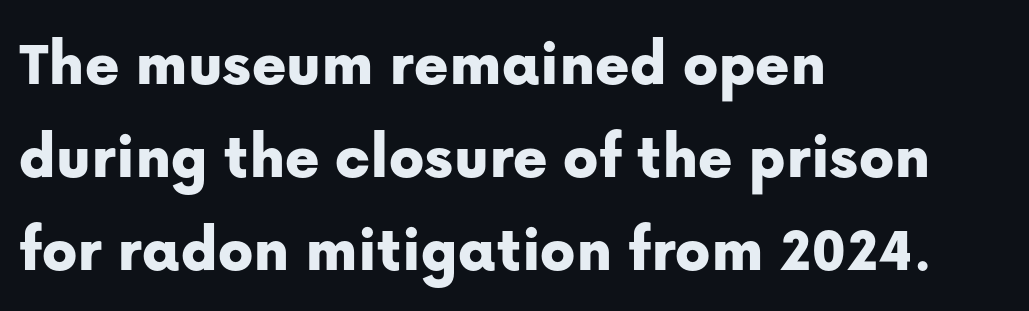
The image shows 65 px sans-serif type, upright; set left-aligned, normal line spacing (1.43x), normal letter spacing, not underlined; low stroke contrast and a medium x-height.
